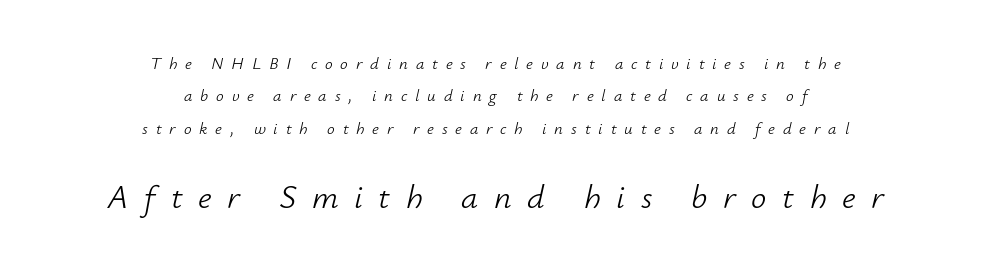
Q: Is the text bold? A: No.
Q: Is the text italic (slanted)? A: Yes, it leans right by about 12 degrees.
Q: Is the text underlined? A: No.
Q: How is the paragraph aligned? A: Centered.
Q: Is the spacing between letters normal or unusually wide? A: Unusually wide.
Q: Is the spacing between lines tight, normal or loose? A: Loose.
Q: Which block of text is set in a larger size, the first (top) or the second (bottom)? A: The second (bottom) one.
Q: Width (condensed, normal, or wide)? A: Normal.
Q: Stroke contrast? A: Low.
Q: x-height? A: Small.
Q: Monospaced? A: No.
